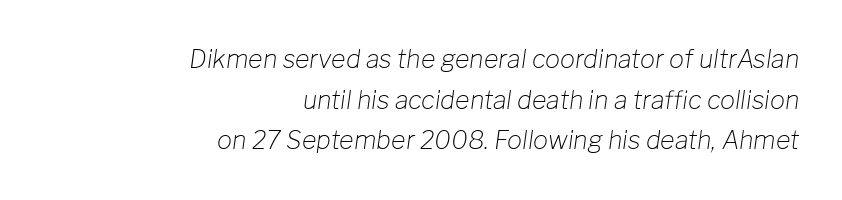
{"italic": "yes", "lean": "right", "slant_degrees": 8, "bold": "no", "underline": "no", "align": "right", "line_spacing": "normal", "line_spacing_ratio": 1.63, "letter_spacing": "normal", "letter_spacing_em": 0.0, "glyph_px": 25}
